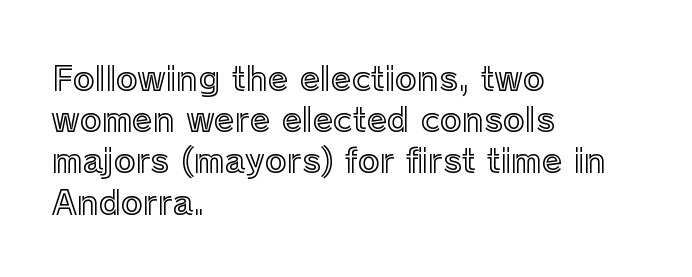
{"italic": "no", "width": "normal", "x_height": "medium", "monospaced": "no", "underline": "no", "align": "left", "line_spacing": "normal", "line_spacing_ratio": 1.25, "letter_spacing": "normal", "letter_spacing_em": 0.0, "glyph_px": 33}
